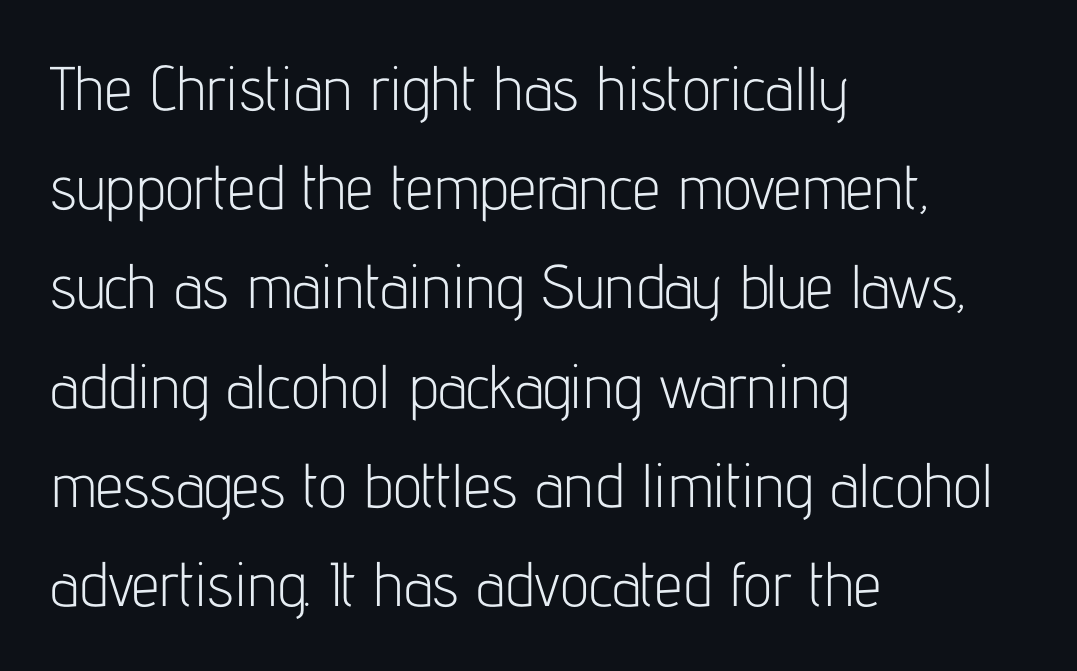
Q: Is the text bold? A: No.
Q: Is the text italic (slanted)? A: No, it is upright.
Q: Is the typeface a serif or a sans-serif typeface? A: Sans-serif.
Q: Is the text underlined? A: No.
Q: How is the paragraph aligned? A: Left-aligned.
Q: Is the spacing between letters normal or unusually wide? A: Normal.
Q: Is the spacing between lines tight, normal or loose? A: Normal.
Q: Width (condensed, normal, or wide)? A: Condensed.
Q: Stroke contrast? A: Low.
Q: x-height? A: Medium.
Q: Monospaced? A: No.
